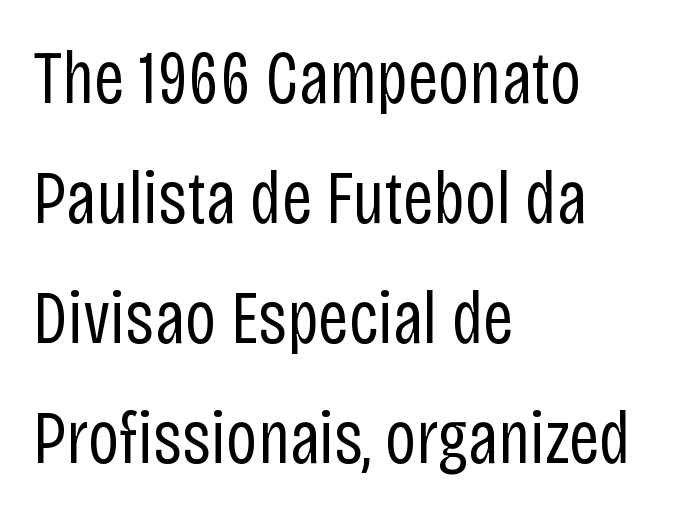
Successive baselines arrive at the customary interval. The letters advance in unequal steps, a hallmark of proportional type. Just letters on the line, the space beneath them empty. Each letter's strokes conclude bluntly, with no projecting serifs. Where is the straight margin? On the left. The letters look calm and open, with moderate or lighter stems.
